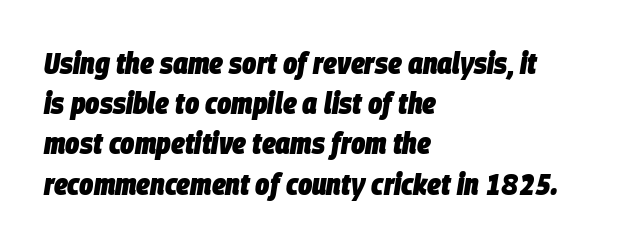
{"italic": "yes", "lean": "right", "slant_degrees": 9, "bold": "yes", "weight": "heavy", "width": "condensed", "stroke_contrast": "low", "x_height": "large", "monospaced": "no", "underline": "no", "align": "left", "line_spacing": "normal", "line_spacing_ratio": 1.34, "letter_spacing": "normal", "letter_spacing_em": 0.0, "glyph_px": 30}
